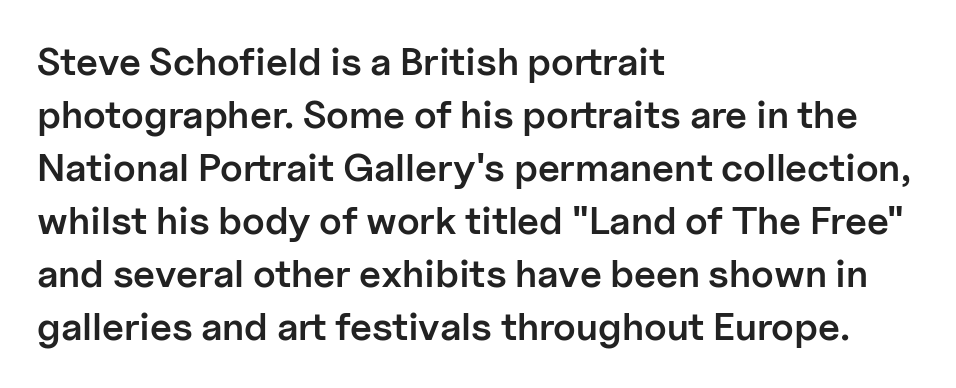
Q: Is the text bold? A: Semi-bold.
Q: Is the text italic (slanted)? A: No, it is upright.
Q: Is the typeface a serif or a sans-serif typeface? A: Sans-serif.
Q: Is the text underlined? A: No.
Q: How is the paragraph aligned? A: Left-aligned.
Q: Is the spacing between letters normal or unusually wide? A: Normal.
Q: Is the spacing between lines tight, normal or loose? A: Normal.
Q: Width (condensed, normal, or wide)? A: Normal.
Q: Stroke contrast? A: Low.
Q: x-height? A: Medium.
Q: Monospaced? A: No.
